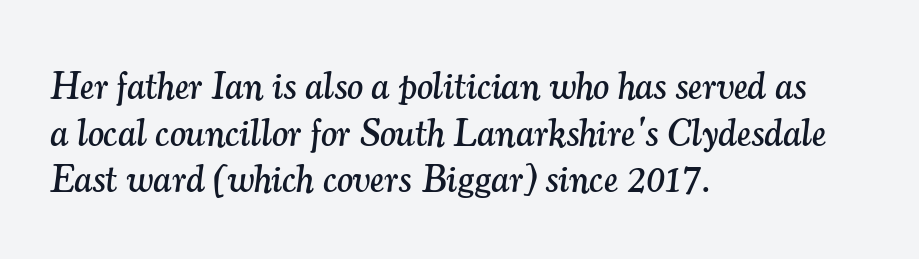
Q: Is the text italic (slanted)? A: Yes, it leans right by about 7 degrees.
Q: Is the typeface a serif or a sans-serif typeface? A: Serif.
Q: Is the text underlined? A: No.
Q: How is the paragraph aligned? A: Left-aligned.
Q: Is the spacing between letters normal or unusually wide? A: Normal.
Q: Width (condensed, normal, or wide)? A: Normal.
Q: Stroke contrast? A: Medium.
Q: x-height? A: Small.
Q: Monospaced? A: No.
